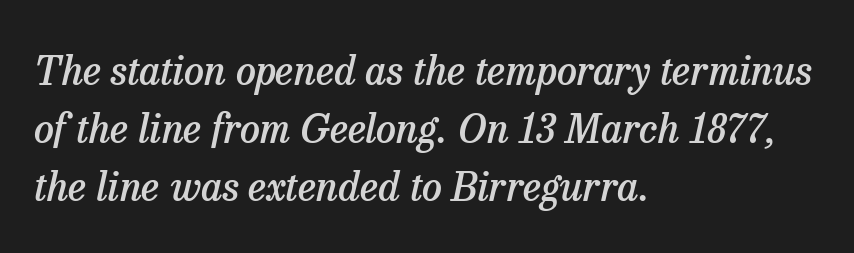
{"serif": "yes", "italic": "yes", "lean": "right", "slant_degrees": 13, "bold": "semi", "weight": "semibold", "width": "normal", "stroke_contrast": "low", "x_height": "medium", "monospaced": "no", "underline": "no", "align": "left", "line_spacing": "normal", "line_spacing_ratio": 1.45, "letter_spacing": "normal", "letter_spacing_em": 0.0, "glyph_px": 40}
